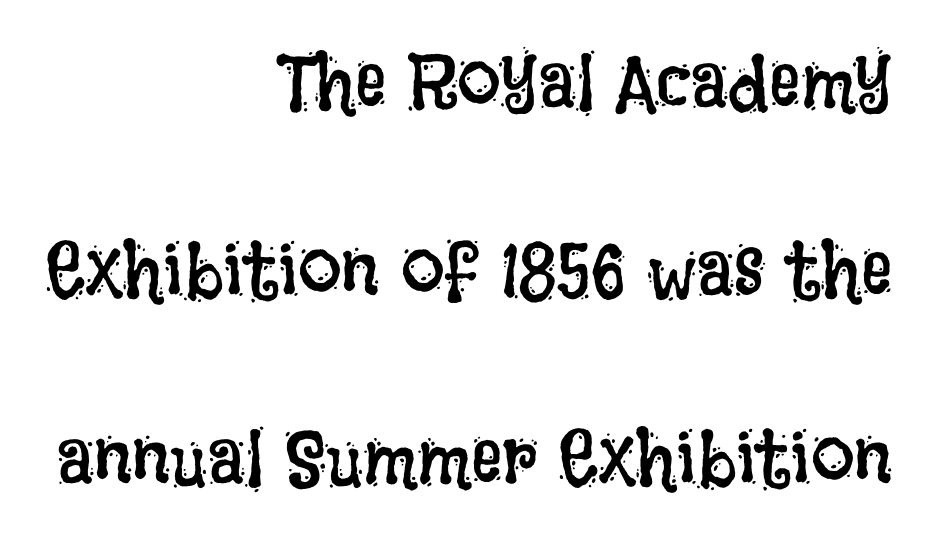
Q: Is the text bold? A: No.
Q: Is the text italic (slanted)? A: No, it is upright.
Q: Is the text underlined? A: No.
Q: How is the paragraph aligned? A: Right-aligned.
Q: Is the spacing between letters normal or unusually wide? A: Normal.
Q: Is the spacing between lines tight, normal or loose? A: Loose.
Q: Width (condensed, normal, or wide)? A: Condensed.
Q: Stroke contrast? A: Low.
Q: x-height? A: Large.
Q: Monospaced? A: No.
